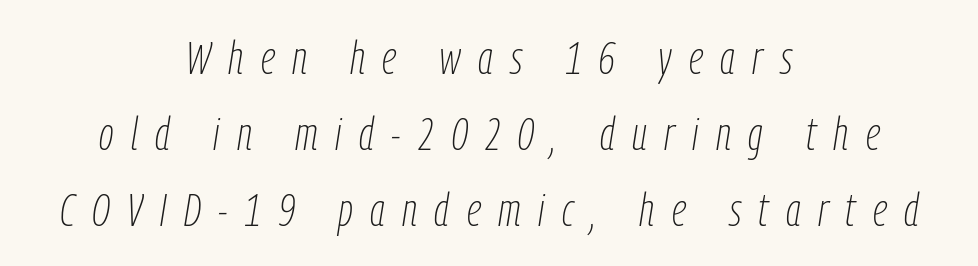
The image shows 46 px thin, condensed type, italic (leaning right); set centered, normal line spacing (1.65x), unusually wide letter spacing (+0.38 em), not underlined; low stroke contrast and a medium x-height.
